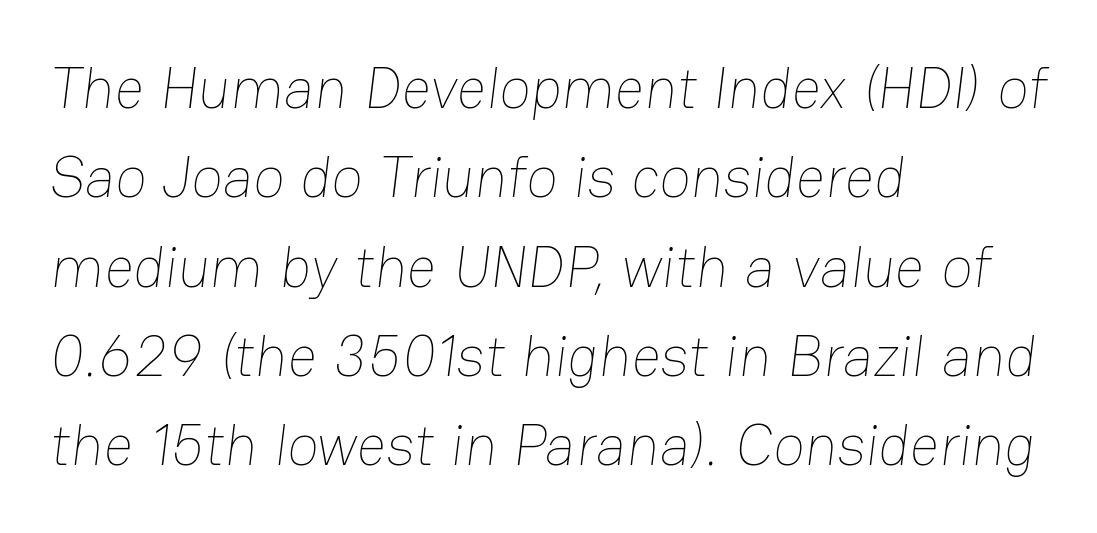
{"bold": "no", "weight": "thin", "width": "normal", "stroke_contrast": "low", "x_height": "medium", "monospaced": "no", "underline": "no", "align": "left", "line_spacing": "normal", "line_spacing_ratio": 1.54, "letter_spacing": "normal", "letter_spacing_em": 0.0, "glyph_px": 58}
